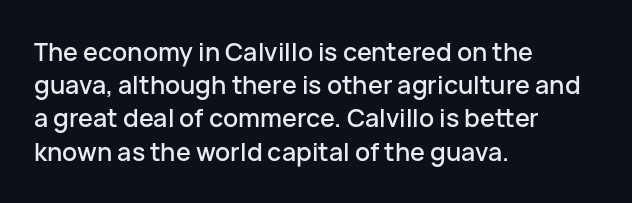
The image shows 25 px text type, upright; set left-aligned, normal line spacing (1.33x), normal letter spacing, not underlined.
